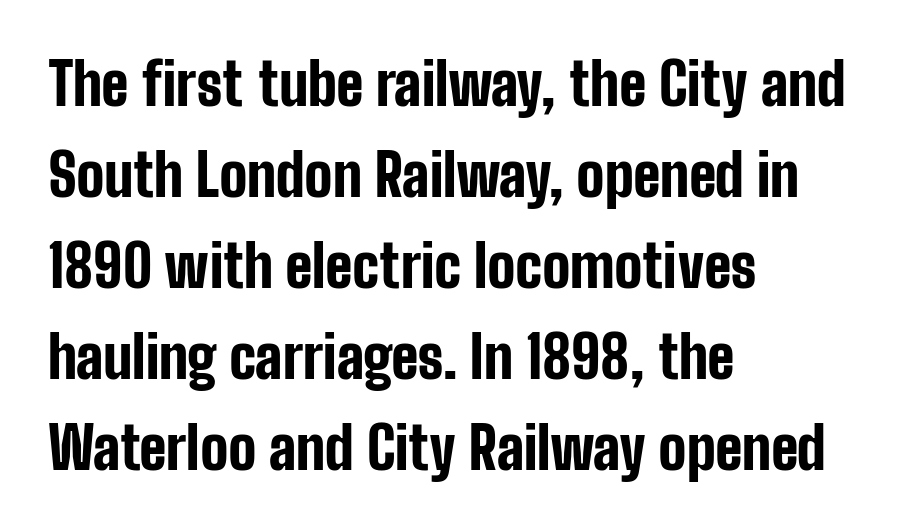
The typesetting leans heavy: a genuine bold. Posture: vertical. Does extra space separate the letters? No, they use regular spacing. No feet cap the strokes, marking this as sans-serif type. Does the leading feel generous? No, just average.
